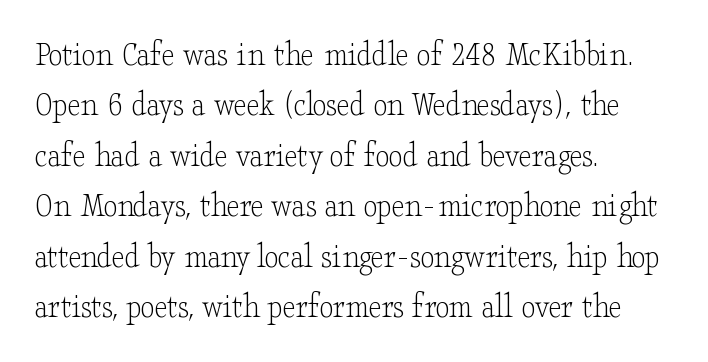
Glance below the letters and you will spot only blank space. Stems and bowls with no extra thickness — not bold. The passage shown is typed in a proportional face where columns would drift. Is the block centered? No — it sits flush against the left margin.
